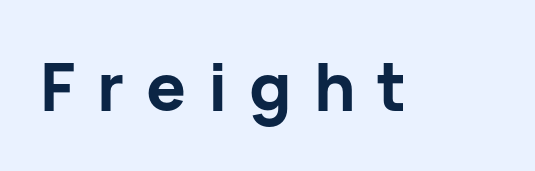
{"serif": "no", "italic": "no", "bold": "yes", "weight": "bold", "width": "normal", "stroke_contrast": "low", "x_height": "medium", "monospaced": "no", "underline": "no", "letter_spacing": "wide", "letter_spacing_em": 0.33, "glyph_px": 66}
